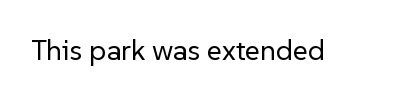
The image shows 29 px regular-weight sans-serif type, upright; set normal letter spacing, not underlined; low stroke contrast and a medium x-height.
